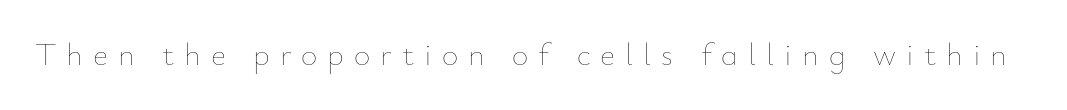
No word sits above an underline. Proportional: the letters do not fall into vertical columns. In terms of letterspacing, this is a distinctly airy, spread setting. A roman cut, with each character standing at attention. The typesetting does not lean heavy: it is not bold.
